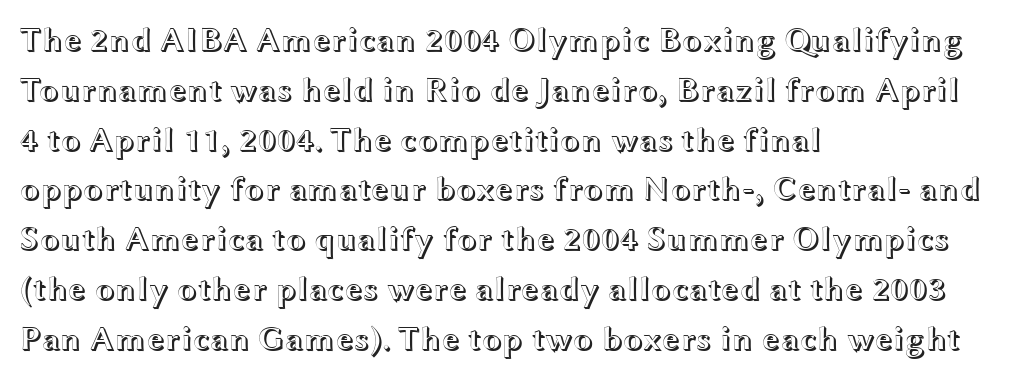
Q: Is the text italic (slanted)? A: No, it is upright.
Q: Is the text underlined? A: No.
Q: How is the paragraph aligned? A: Left-aligned.
Q: Is the spacing between letters normal or unusually wide? A: Normal.
Q: Is the spacing between lines tight, normal or loose? A: Normal.
Q: Width (condensed, normal, or wide)? A: Wide.
Q: x-height? A: Medium.
Q: Monospaced? A: No.
